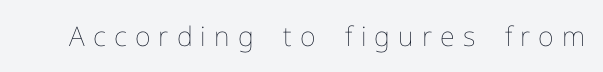
The image shows 27 px text type, upright; set unusually wide letter spacing (+0.3 em), not underlined.
